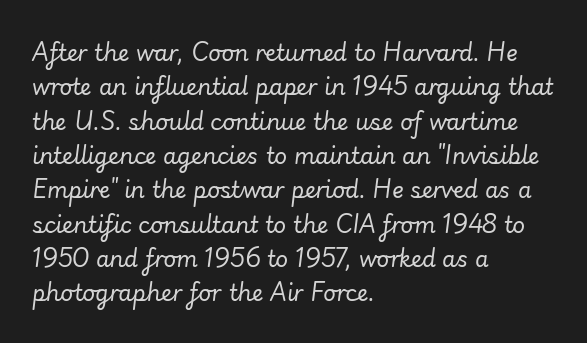
{"italic": "yes", "lean": "right", "slant_degrees": 7, "bold": "no", "underline": "no", "align": "left", "line_spacing": "normal", "line_spacing_ratio": 1.56, "letter_spacing": "normal", "letter_spacing_em": 0.0, "glyph_px": 22}
